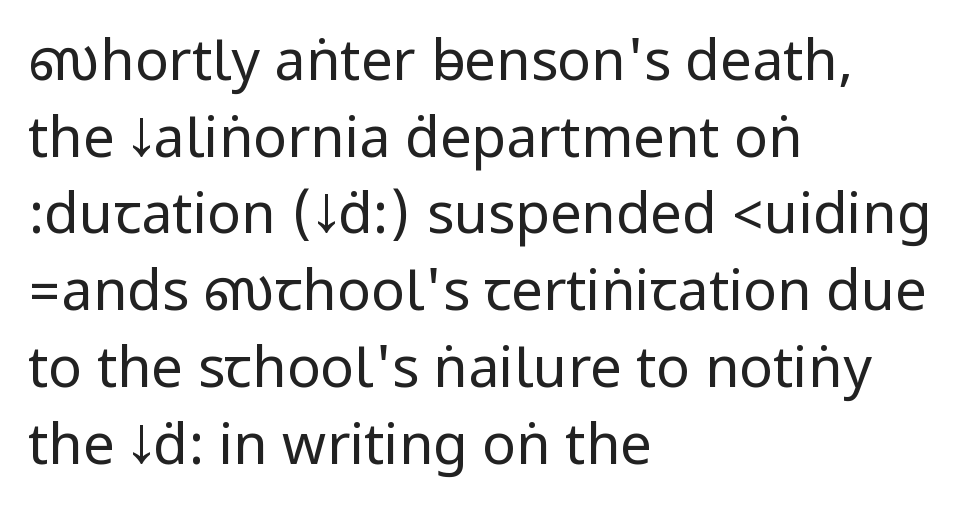
Q: Is the text bold? A: No.
Q: Is the text italic (slanted)? A: No, it is upright.
Q: Is the typeface a serif or a sans-serif typeface? A: Sans-serif.
Q: Is the text underlined? A: No.
Q: How is the paragraph aligned? A: Left-aligned.
Q: Is the spacing between letters normal or unusually wide? A: Normal.
Q: Is the spacing between lines tight, normal or loose? A: Normal.
Q: Width (condensed, normal, or wide)? A: Condensed.
Q: Stroke contrast? A: Low.
